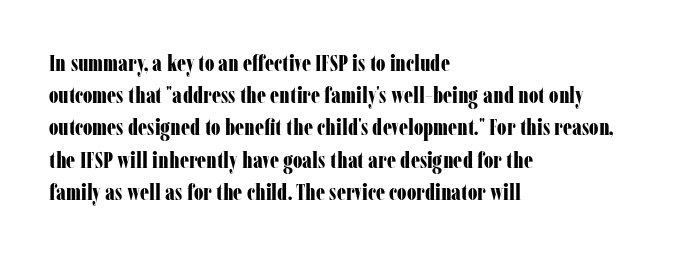
Q: Is the text bold? A: Yes.
Q: Is the text italic (slanted)? A: No, it is upright.
Q: Is the text underlined? A: No.
Q: How is the paragraph aligned? A: Left-aligned.
Q: Is the spacing between letters normal or unusually wide? A: Normal.
Q: Is the spacing between lines tight, normal or loose? A: Normal.
